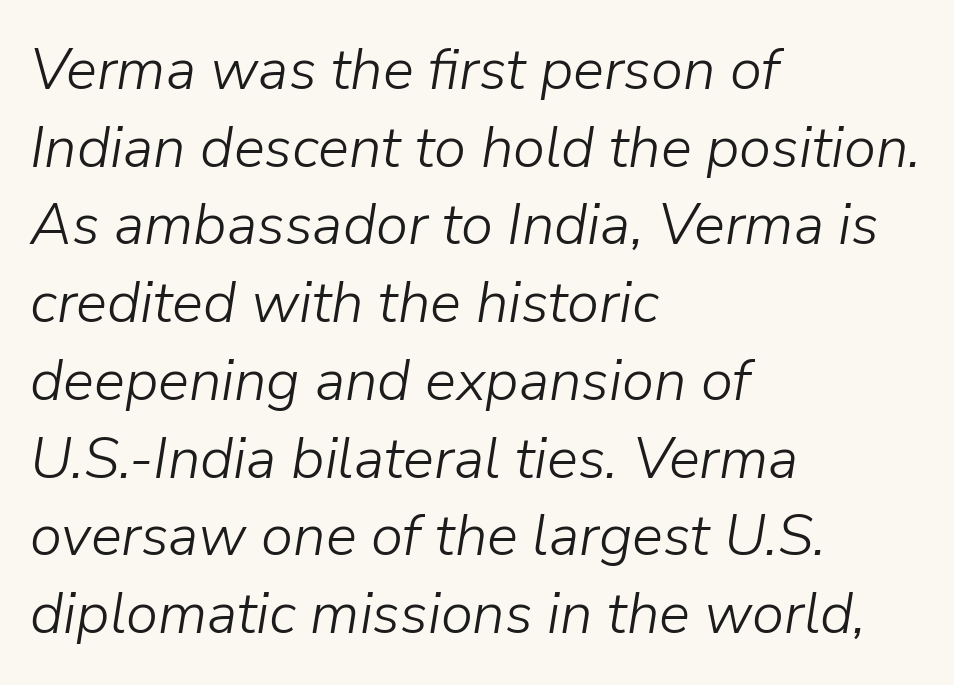
The image shows 58 px light type, italic (leaning right); set left-aligned, normal line spacing (1.34x), normal letter spacing, not underlined; low stroke contrast and a medium x-height.
